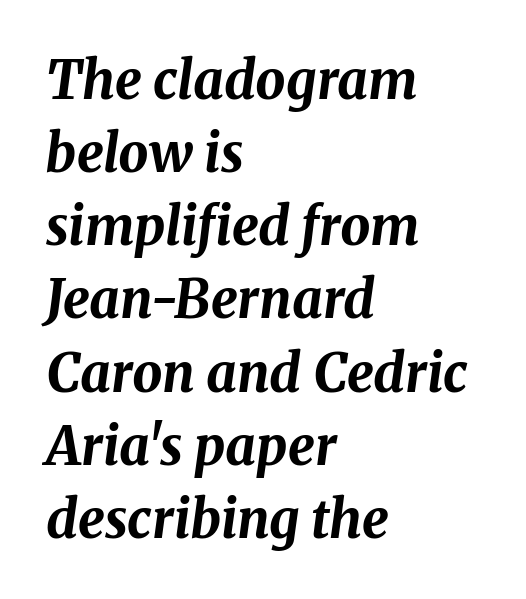
The image shows 53 px bold type, italic (leaning right); set left-aligned, normal line spacing (1.38x), normal letter spacing, not underlined; medium stroke contrast and a medium x-height.
